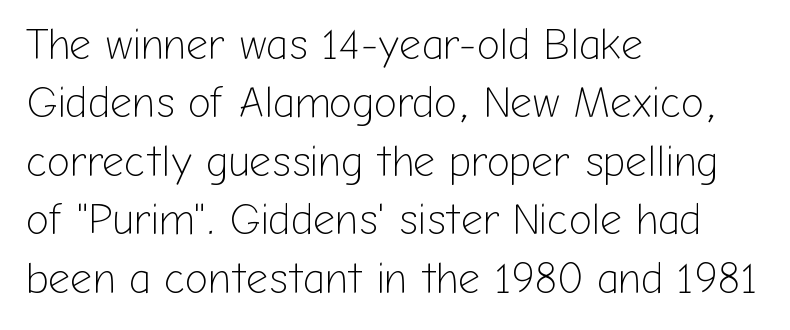
Q: Is the text bold? A: No.
Q: Is the text italic (slanted)? A: No, it is upright.
Q: Is the typeface a serif or a sans-serif typeface? A: Sans-serif.
Q: Is the text underlined? A: No.
Q: How is the paragraph aligned? A: Left-aligned.
Q: Is the spacing between letters normal or unusually wide? A: Normal.
Q: Is the spacing between lines tight, normal or loose? A: Normal.
Q: Width (condensed, normal, or wide)? A: Normal.
Q: Stroke contrast? A: Low.
Q: x-height? A: Medium.
Q: Monospaced? A: No.
